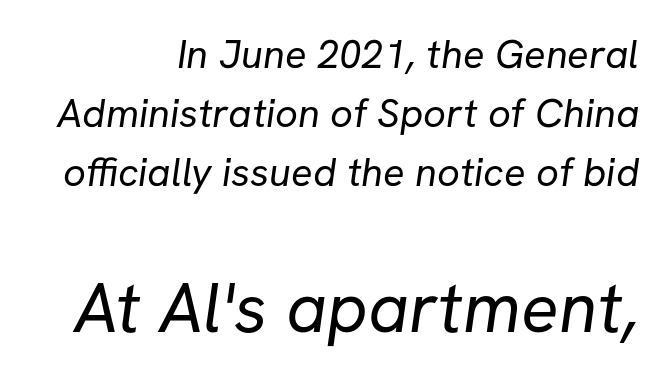
{"serif": "no", "bold": "no", "weight": "regular", "width": "normal", "stroke_contrast": "low", "x_height": "medium", "monospaced": "no", "underline": "no", "align": "right", "line_spacing": "normal", "line_spacing_ratio": 1.48, "letter_spacing": "normal", "letter_spacing_em": 0.0, "larger_block": "second", "size_ratio": 1.75, "glyph_px": 70}
